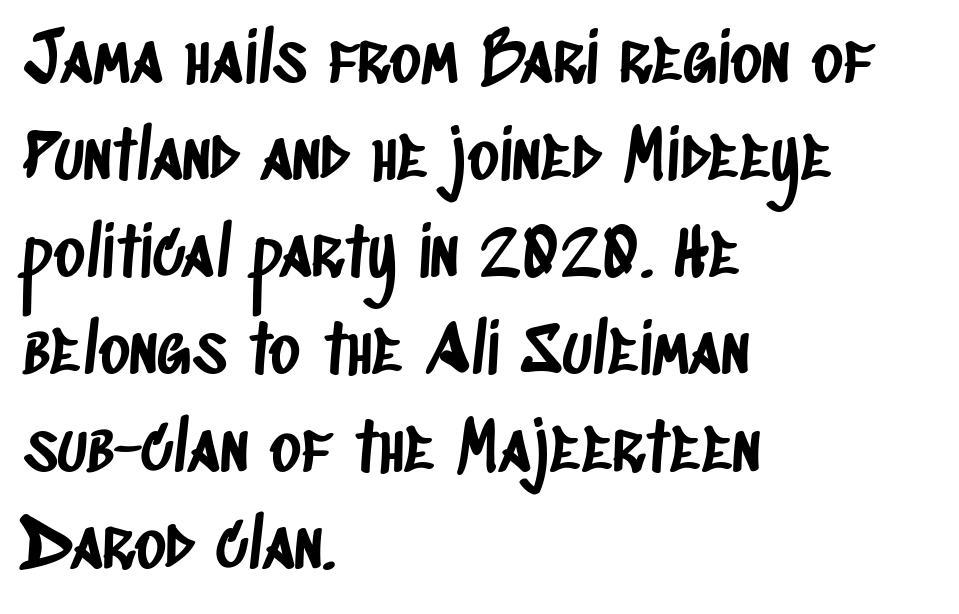
{"serif": "no", "width": "condensed", "stroke_contrast": "low", "x_height": "large", "monospaced": "no", "underline": "no", "align": "left", "line_spacing": "normal", "line_spacing_ratio": 1.45, "letter_spacing": "normal", "letter_spacing_em": 0.0, "glyph_px": 67}
